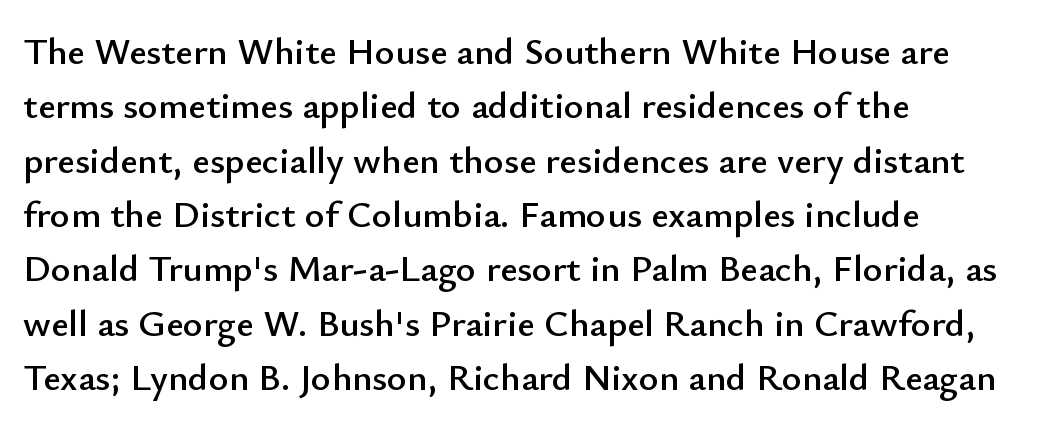
Examine the stroke ends and you'll find no serifs. This sample has the flowing, uneven cadence of proportional lettering. The tracking reads as untouched default to a designer's eye. These lines sit exactly where default settings would place them. Characters remain perfectly vertical along every line.
